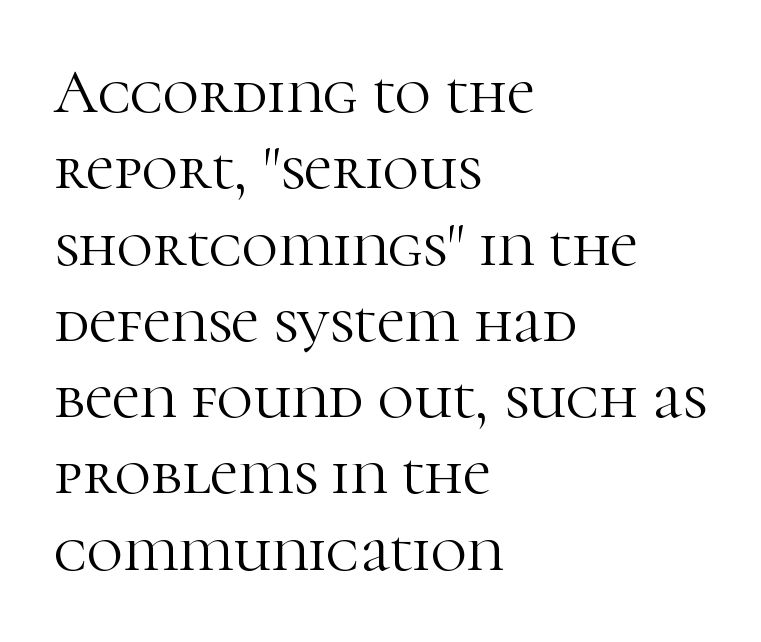
Here the designer chose a conventional face with non-uniform glyph widths. The type is set solid horizontally, with unmodified tracking. If you drew a ruler down the left edge, every line would touch it. If you drew a line through each stem, it would be perfectly vertical. Glance below the letters and you will spot only blank space.
